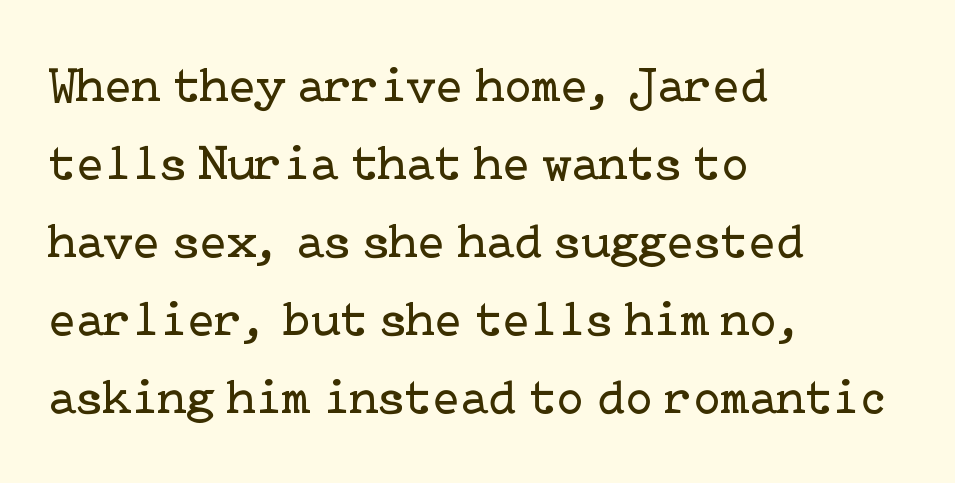
The image shows 50 px regular-weight serif type, upright; set left-aligned, normal line spacing (1.56x), normal letter spacing, not underlined; low stroke contrast and a medium x-height.
